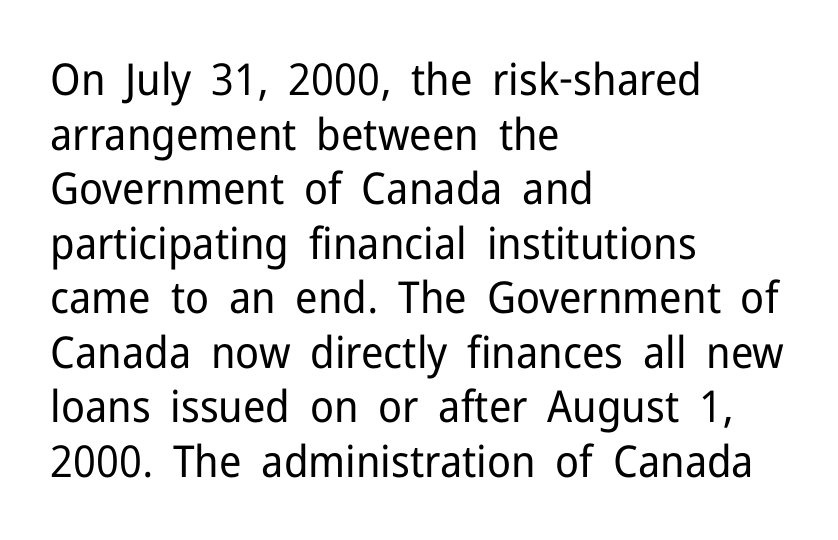
{"serif": "no", "italic": "no", "bold": "no", "weight": "regular", "width": "normal", "stroke_contrast": "low", "x_height": "medium", "monospaced": "no", "underline": "no", "align": "left", "line_spacing_ratio": 1.24, "letter_spacing": "normal", "letter_spacing_em": 0.0, "glyph_px": 44}
